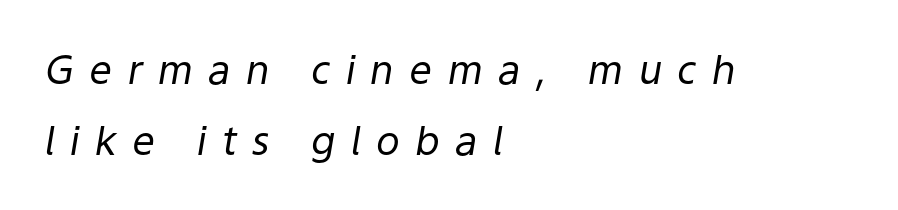
Think of a printed novel: that variable character pitch is what you see here. The letters look calm and open, with moderate or lighter stems. Words float on clear page, feet unadorned. Where is the straight margin? On the left. Loose tracking; the words dissolve into strings of separated letters. The typography opts for an oblique posture over an upright one.
